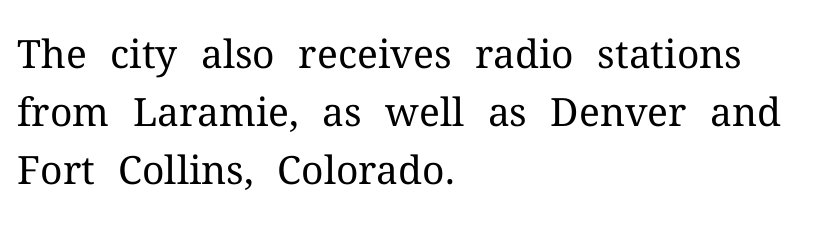
{"serif": "yes", "italic": "no", "bold": "no", "weight": "regular", "width": "normal", "stroke_contrast": "medium", "x_height": "medium", "monospaced": "no", "underline": "no", "align": "left", "line_spacing": "normal", "line_spacing_ratio": 1.49, "letter_spacing": "normal", "letter_spacing_em": 0.0, "glyph_px": 39}
